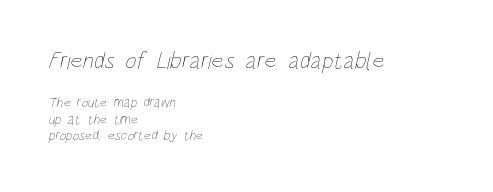
The image shows 24 px text type; set left-aligned, line spacing 1.17x, normal letter spacing, not underlined; the first (top) block is 1.71x larger.
